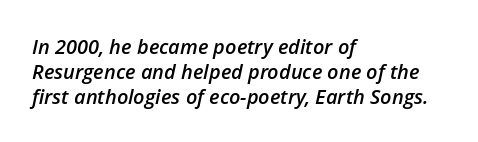
The rendering uses a semibold face; strokes are thickened but not to full bold. The letterforms sit shoulder to shoulder at normal distance. Horizontal alignment here is leftward, the default for most running prose. Clear beneath every line of the passage. In terms of posture, this sample is oblique.
